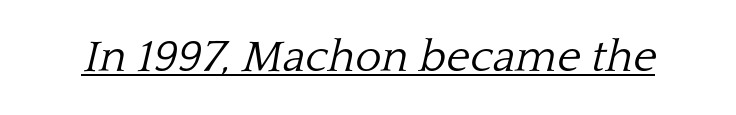
The image shows 45 px light serif type, italic (leaning right); set normal letter spacing, underlined; low stroke contrast and a medium x-height.
